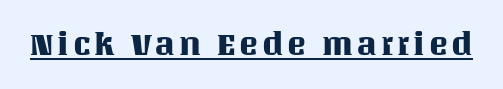
The image shows 32 px text type, upright; set underlined; medium stroke contrast and a large x-height.
